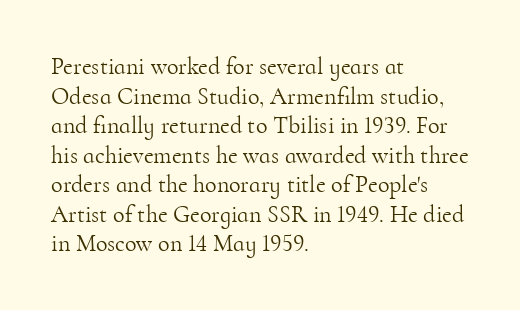
{"italic": "no", "bold": "no", "underline": "no", "align": "left", "line_spacing_ratio": 1.23, "letter_spacing": "normal", "letter_spacing_em": 0.0, "glyph_px": 24}
